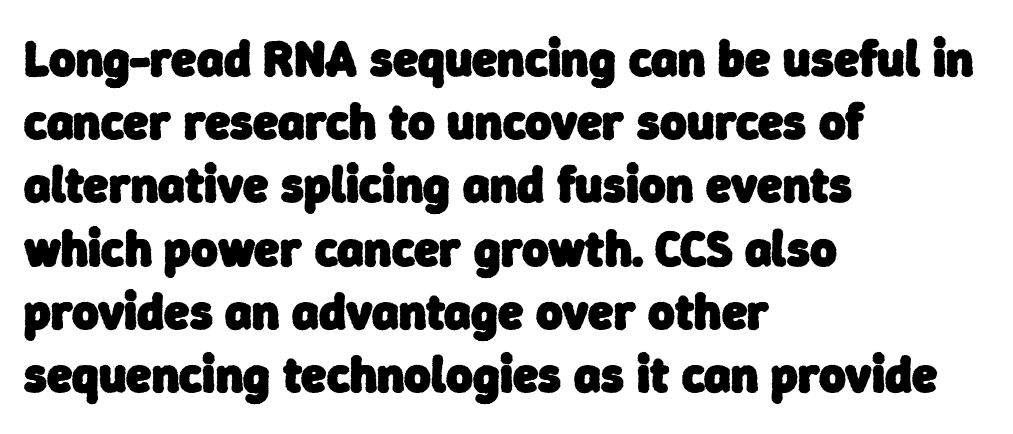
{"serif": "no", "bold": "yes", "weight": "heavy", "width": "normal", "stroke_contrast": "low", "x_height": "medium", "monospaced": "no", "underline": "no", "align": "left", "line_spacing_ratio": 1.24, "letter_spacing": "normal", "letter_spacing_em": 0.0, "glyph_px": 51}
